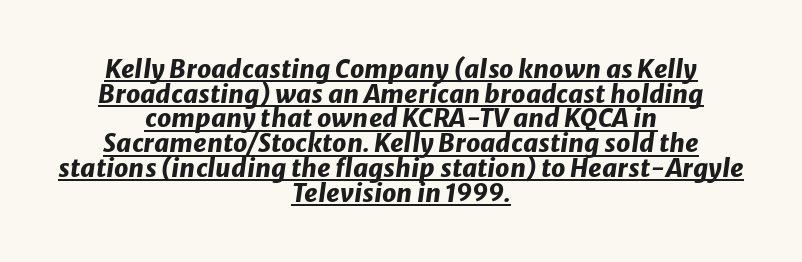
The image shows 25 px bold type, italic (leaning right); set centered, tight line spacing (0.99x), normal letter spacing, underlined.
